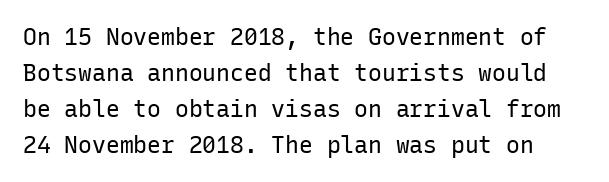
{"italic": "no", "bold": "no", "underline": "no", "line_spacing": "normal", "line_spacing_ratio": 1.56, "letter_spacing": "normal", "letter_spacing_em": 0.0, "glyph_px": 23}
